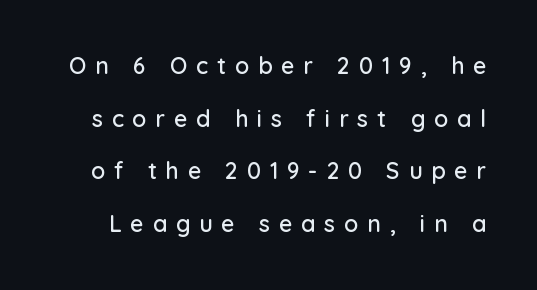
Honestly, the rows look like they've been pulled way apart. Is there any slant? The stems are plumb. The passage shown is not underscored anywhere. How are the letters spaced? Widely, with obvious added tracking.
